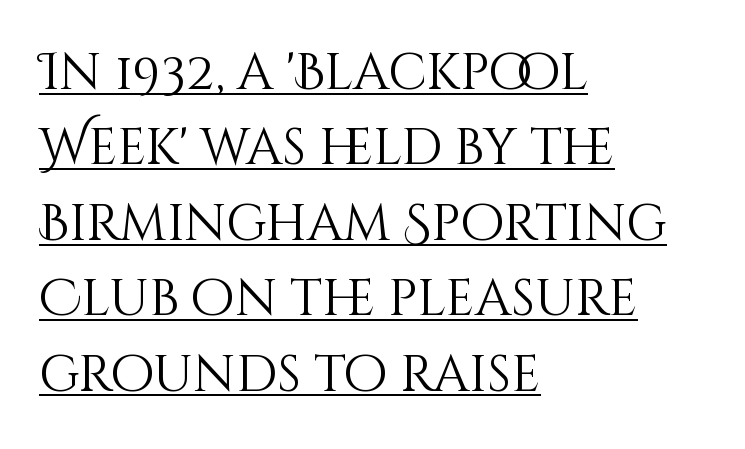
The image shows 51 px light type, upright; set left-aligned, normal line spacing (1.48x), normal letter spacing, underlined; medium stroke contrast and a large x-height.
